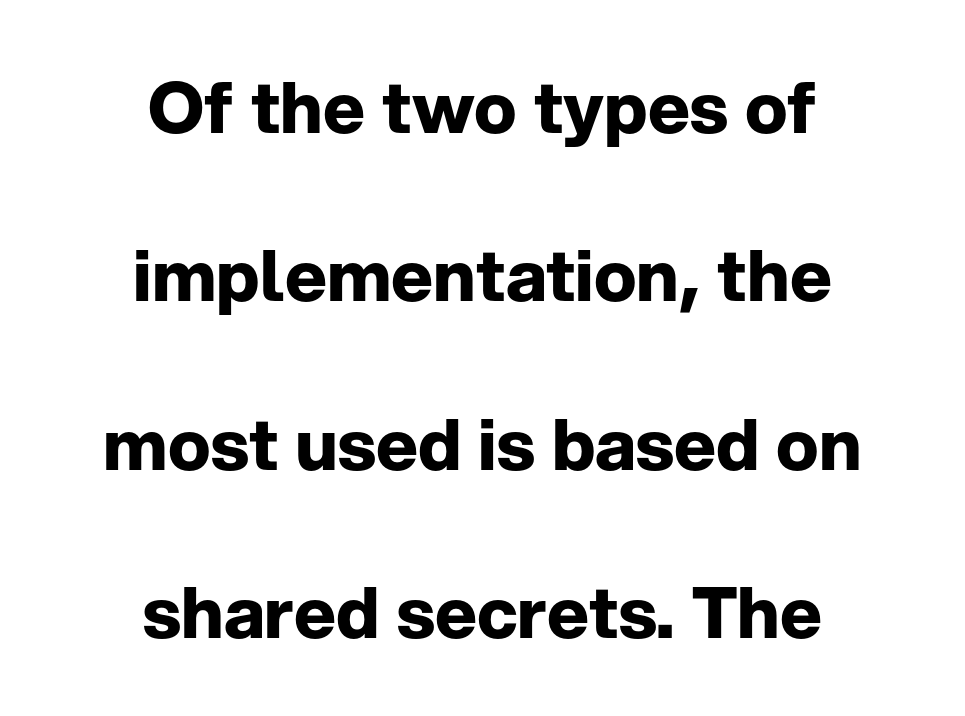
{"serif": "no", "italic": "no", "bold": "yes", "weight": "bold", "width": "normal", "stroke_contrast": "low", "x_height": "medium", "monospaced": "no", "underline": "no", "align": "center", "line_spacing": "loose", "line_spacing_ratio": 2.37, "letter_spacing": "normal", "letter_spacing_em": 0.0, "glyph_px": 71}
